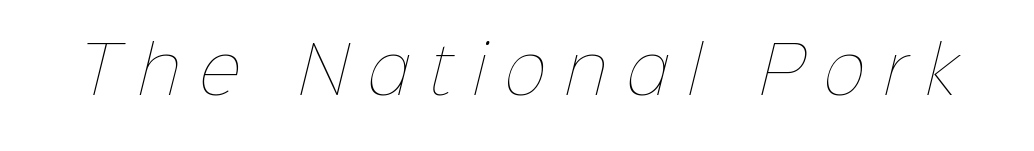
{"bold": "no", "weight": "thin", "width": "normal", "stroke_contrast": "low", "x_height": "medium", "monospaced": "no", "underline": "no", "letter_spacing": "wide", "letter_spacing_em": 0.31, "glyph_px": 64}
